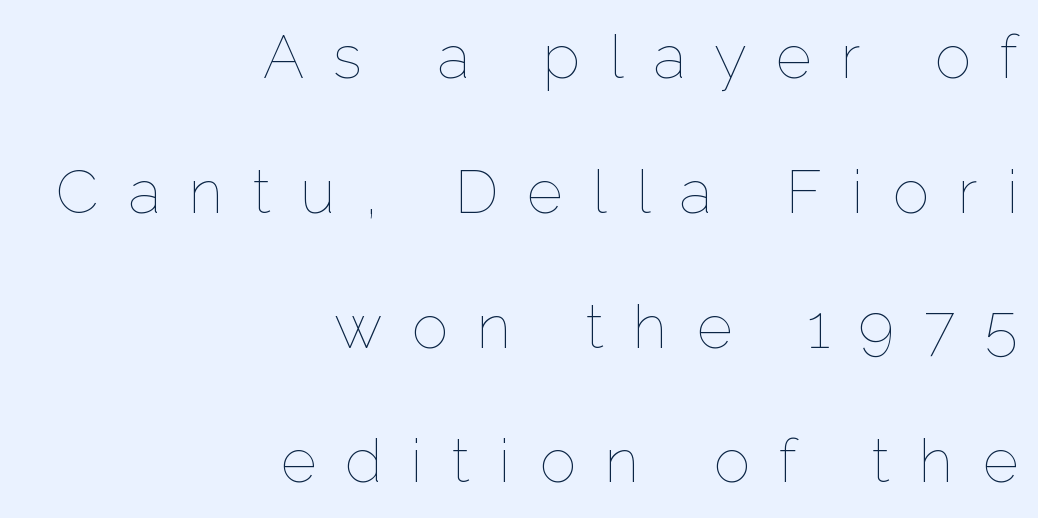
The image shows 61 px thin type, upright; set right-aligned, loose line spacing (2.21x), unusually wide letter spacing (+0.48 em), not underlined; low stroke contrast and a medium x-height.
